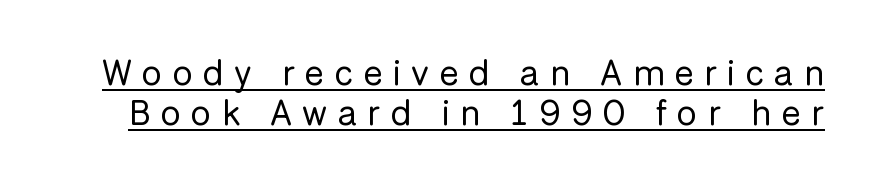
Q: Is the text bold? A: No.
Q: Is the text italic (slanted)? A: No, it is upright.
Q: Is the typeface a serif or a sans-serif typeface? A: Sans-serif.
Q: Is the text underlined? A: Yes.
Q: Is the spacing between letters normal or unusually wide? A: Unusually wide.
Q: Is the spacing between lines tight, normal or loose? A: Tight.
Q: Width (condensed, normal, or wide)? A: Normal.
Q: Stroke contrast? A: Low.
Q: x-height? A: Medium.
Q: Monospaced? A: No.
